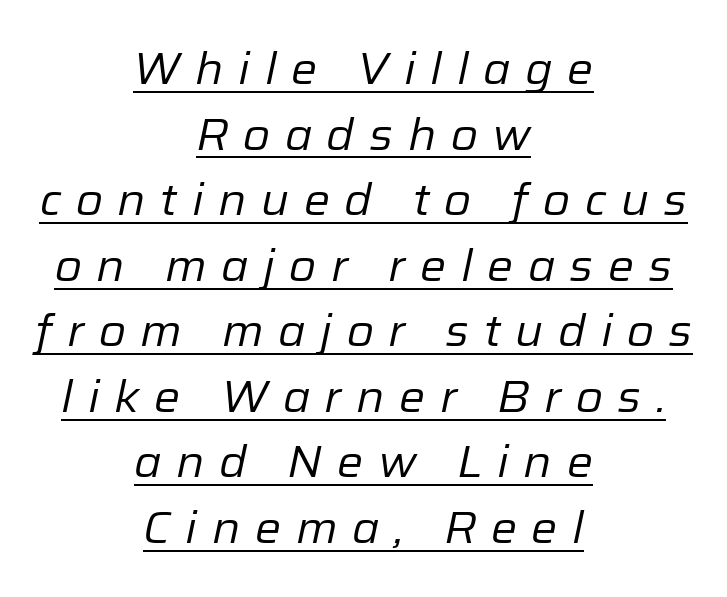
The image shows 44 px regular-weight type, italic (leaning right); set centered, normal line spacing (1.49x), unusually wide letter spacing (+0.33 em), underlined; low stroke contrast and a medium x-height.
